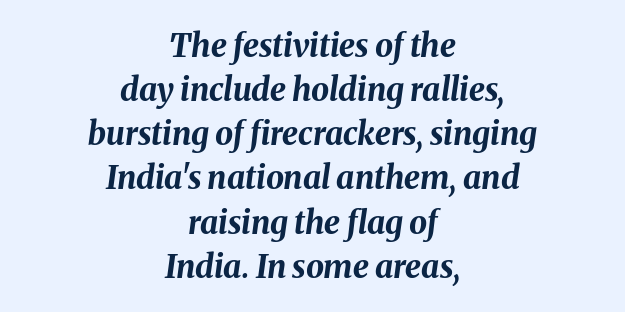
Q: Is the text bold? A: Yes.
Q: Is the text italic (slanted)? A: Yes, it leans right by about 8 degrees.
Q: Is the text underlined? A: No.
Q: How is the paragraph aligned? A: Centered.
Q: Is the spacing between letters normal or unusually wide? A: Normal.
Q: Is the spacing between lines tight, normal or loose? A: Normal.
Q: Width (condensed, normal, or wide)? A: Normal.
Q: Stroke contrast? A: Medium.
Q: x-height? A: Medium.
Q: Monospaced? A: No.
